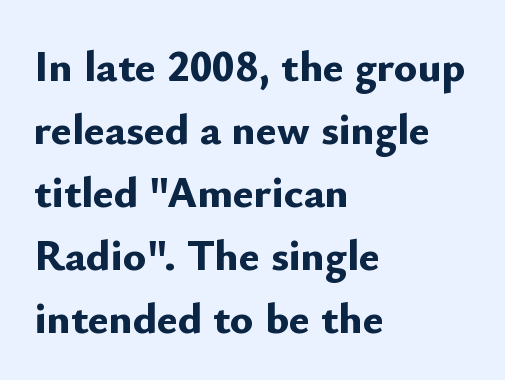
{"serif": "no", "italic": "no", "bold": "yes", "weight": "bold", "width": "normal", "stroke_contrast": "low", "x_height": "small", "monospaced": "no", "underline": "no", "align": "left", "line_spacing": "normal", "line_spacing_ratio": 1.43, "letter_spacing": "normal", "letter_spacing_em": 0.0, "glyph_px": 44}
